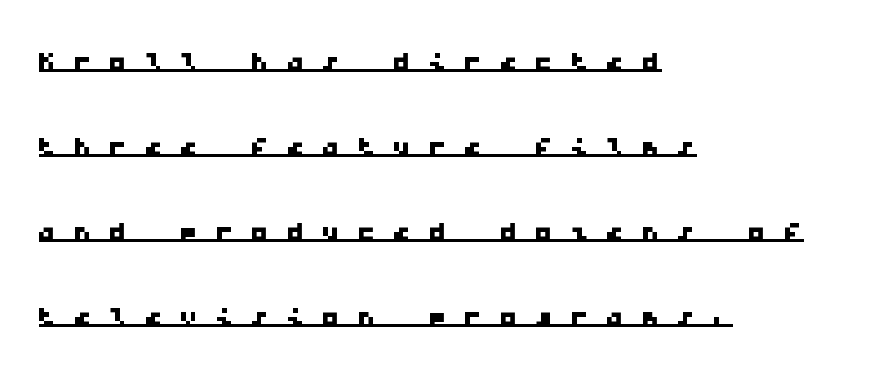
{"serif": "no", "width": "wide", "stroke_contrast": "low", "x_height": "medium", "monospaced": "yes", "underline": "yes", "align": "left", "line_spacing": "loose", "line_spacing_ratio": 2.3, "letter_spacing": "wide", "letter_spacing_em": 0.46, "glyph_px": 37}
